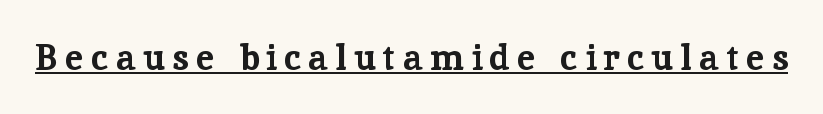
Students, this is bold: see how much ink each stroke carries. Underlining? Definitely there. Character widths vary here, with narrow letters taking less room than wide ones. Is there any slant? The stems are plumb. This rendering widens character spacing well past its baseline value.
